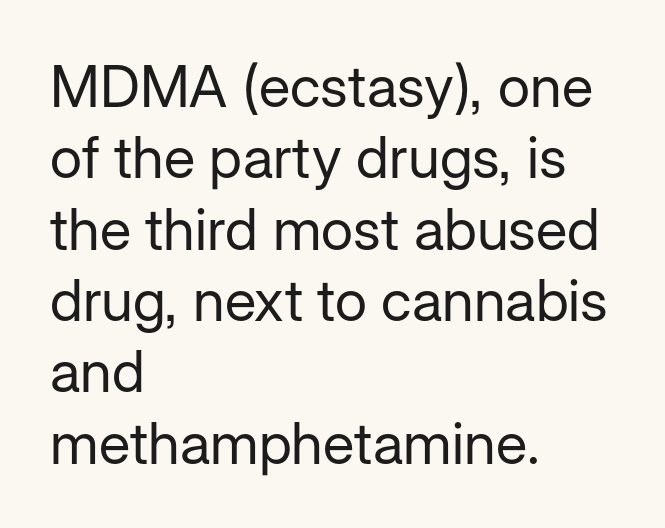
Q: Is the text bold? A: No.
Q: Is the text italic (slanted)? A: No, it is upright.
Q: Is the typeface a serif or a sans-serif typeface? A: Sans-serif.
Q: Is the text underlined? A: No.
Q: How is the paragraph aligned? A: Left-aligned.
Q: Is the spacing between letters normal or unusually wide? A: Normal.
Q: Width (condensed, normal, or wide)? A: Normal.
Q: Stroke contrast? A: Low.
Q: x-height? A: Medium.
Q: Monospaced? A: No.
